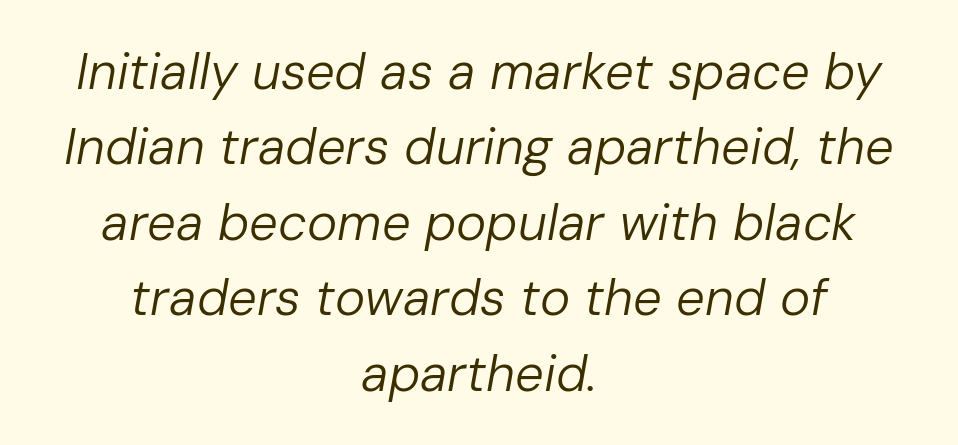
{"italic": "yes", "lean": "right", "slant_degrees": 10, "bold": "no", "weight": "regular", "width": "normal", "stroke_contrast": "low", "x_height": "medium", "monospaced": "no", "underline": "no", "align": "center", "line_spacing": "normal", "line_spacing_ratio": 1.48, "letter_spacing": "normal", "letter_spacing_em": 0.0, "glyph_px": 51}
